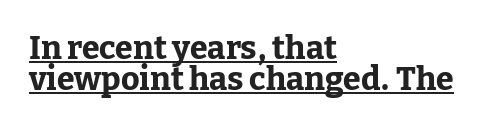
The image shows 32 px bold serif type, upright; set left-aligned, tight line spacing (0.96x), normal letter spacing, underlined; low stroke contrast and a medium x-height.
